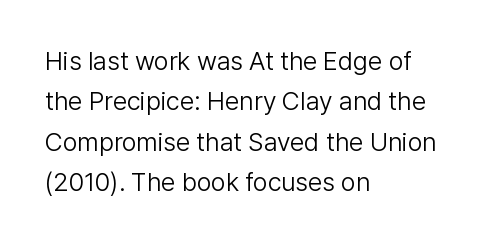
{"italic": "no", "bold": "no", "underline": "no", "align": "left", "line_spacing": "normal", "line_spacing_ratio": 1.55, "letter_spacing": "normal", "letter_spacing_em": 0.0, "glyph_px": 26}
